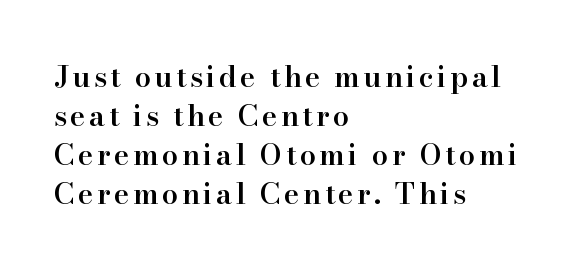
Reading down the block, your eye returns to a fixed left position each line. Does the lettering tilt? It doesn't — this is upright. Compared with typical paragraphs, the rows here are spaced about the same. These lines are composed in type with serifs. Proportional: the letters do not fall into vertical columns. Compared with an ordinary text face, these strokes are moderately heavier — a semibold.
